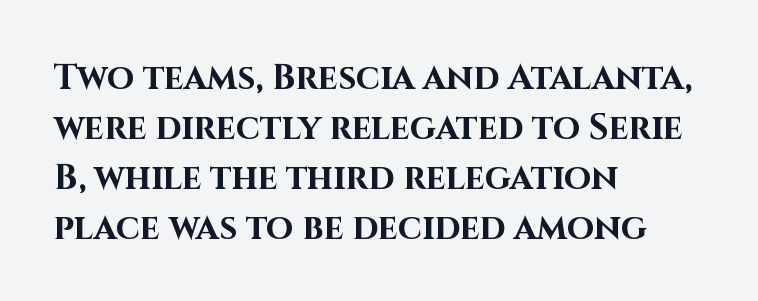
{"serif": "no", "italic": "no", "bold": "yes", "weight": "bold", "width": "normal", "stroke_contrast": "high", "x_height": "large", "monospaced": "no", "underline": "no", "align": "left", "line_spacing": "normal", "line_spacing_ratio": 1.43, "letter_spacing": "normal", "letter_spacing_em": 0.0, "glyph_px": 35}
